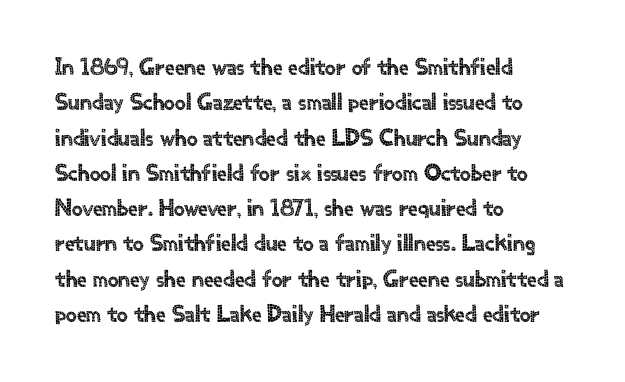
The passage shown stacks its lines at a standard gap. No extra tracking has been applied to these lines. Compared with a centered layout, this one pins lines to the left instead. The area under the type is left untouched. When letters stand straight like this, we call the style roman or upright.
